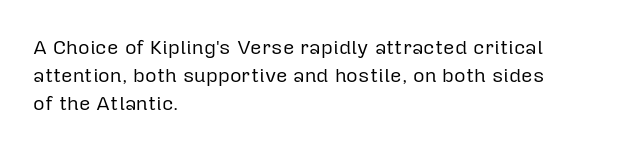
Q: Is the text bold? A: No.
Q: Is the text italic (slanted)? A: No, it is upright.
Q: Is the text underlined? A: No.
Q: How is the paragraph aligned? A: Left-aligned.
Q: Is the spacing between letters normal or unusually wide? A: Normal.
Q: Is the spacing between lines tight, normal or loose? A: Normal.
